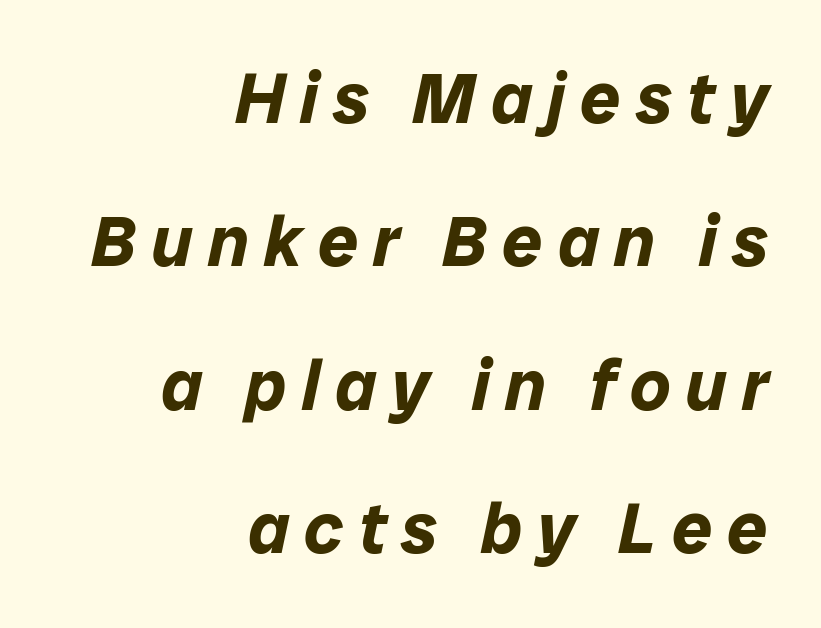
{"italic": "yes", "lean": "right", "slant_degrees": 12, "bold": "yes", "weight": "bold", "width": "normal", "stroke_contrast": "low", "x_height": "medium", "monospaced": "no", "underline": "no", "align": "right", "line_spacing": "loose", "line_spacing_ratio": 2.02, "letter_spacing": "wide", "letter_spacing_em": 0.21, "glyph_px": 71}
